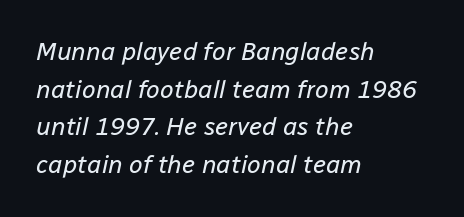
Q: Is the text bold? A: No.
Q: Is the text italic (slanted)? A: Yes, it leans right by about 12 degrees.
Q: Is the text underlined? A: No.
Q: How is the paragraph aligned? A: Left-aligned.
Q: Is the spacing between letters normal or unusually wide? A: Normal.
Q: Is the spacing between lines tight, normal or loose? A: Normal.
